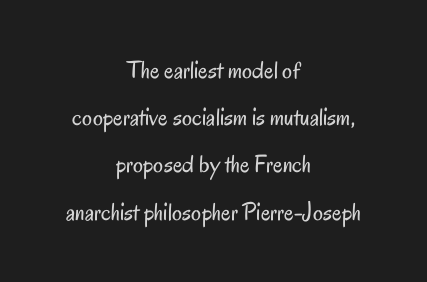
The image shows 25 px text type, upright; set centered, line spacing 1.89x, normal letter spacing, not underlined.
